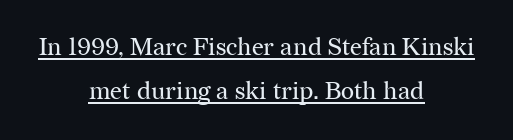
Where is the straight margin? There isn't one; the lines are centered. Notice how a bar underscores the lettering throughout. These glyphs show unthickened strokes, regular width or finer. Is there any slant? The stems are plumb. Students, note that the glyphs here touch the page at normal intervals.
